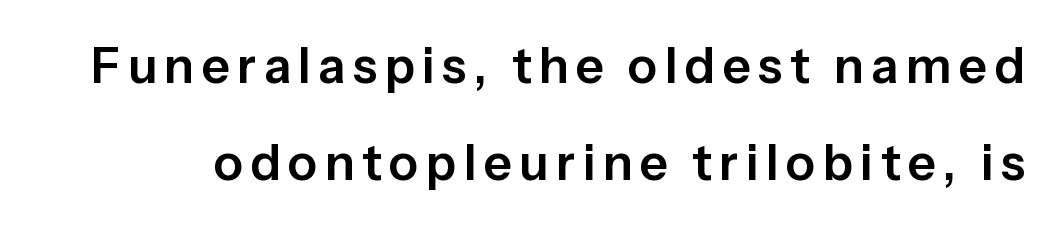
The image shows 49 px sans-serif type, upright; set loose line spacing (1.98x), not underlined; low stroke contrast and a medium x-height.
